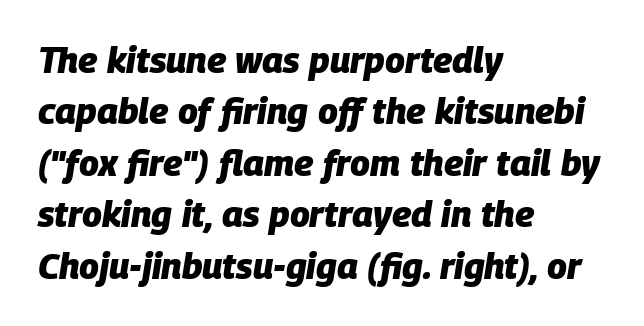
The image shows 36 px heavy type, italic (leaning right); set left-aligned, normal line spacing (1.43x), normal letter spacing, not underlined; low stroke contrast and a large x-height.
